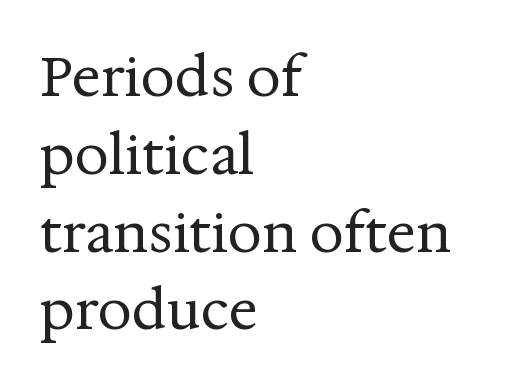
The image shows 54 px regular-weight serif type, upright; set left-aligned, normal line spacing (1.44x), normal letter spacing, not underlined; medium stroke contrast and a medium x-height.
